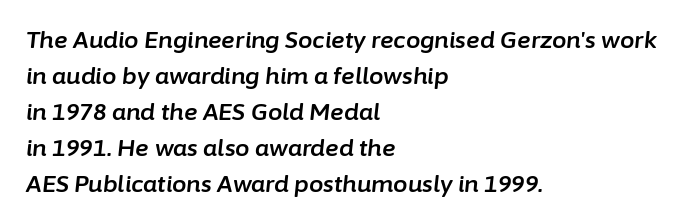
The face used here has a pronounced slope to its letters. Whoever set this chose a conventional vertical rhythm. A typesetter would call this zero additional tracking. The paragraph shown leans on its left margin. Beneath every word, the page is bare.
